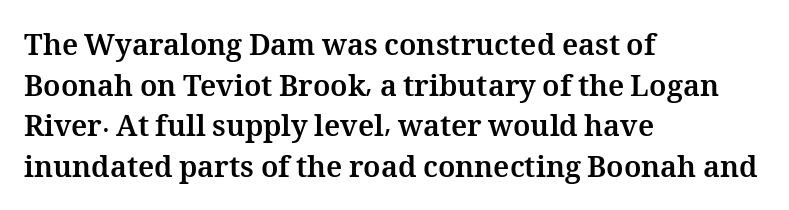
Stroke thickness is high; the sample reads as a true bold. The paragraph has a hard left edge and a soft right edge. When letters stand straight like this, we call the style roman or upright. No word sits above an underline. The letterforms sit shoulder to shoulder at normal distance.
